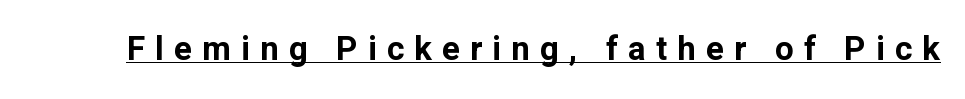
The image shows 33 px bold sans-serif type, upright; set unusually wide letter spacing (+0.31 em), underlined; low stroke contrast and a medium x-height.
